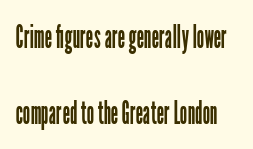
Stems and bowls with no extra thickness — not bold. If you measured baseline to baseline, you'd find a long distance. Ascenders rise straight up at ninety degrees. Default kerning and tracking; the words read as compact shapes.
